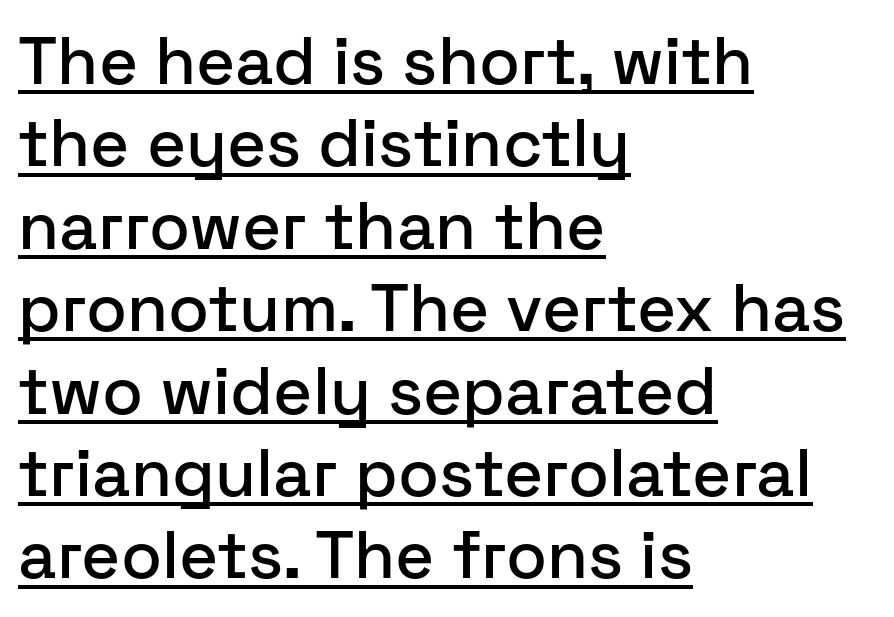
The text block is weighted toward the left margin, trailing off unevenly rightward. Caption: standard tracking, unaltered. A baseline rule has been typeset under these characters. This is roman type, the default non-slanted kind. These lines are composed in type without serifs. Think of a printed novel: that variable character pitch is what you see here.
